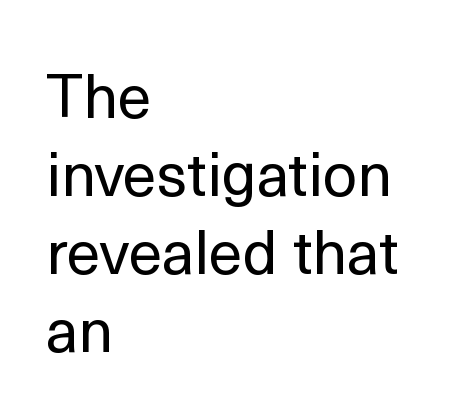
The image shows 61 px regular-weight sans-serif type, upright; set left-aligned, normal line spacing (1.28x), normal letter spacing, not underlined; a medium x-height.
